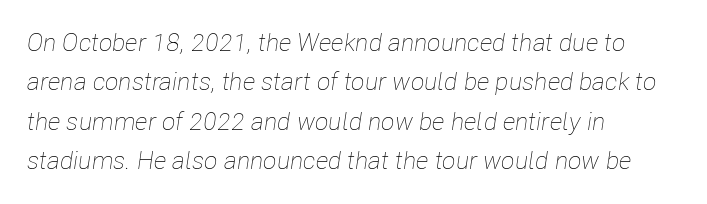
The image shows 25 px text type, italic (leaning right); set left-aligned, normal line spacing (1.58x), normal letter spacing, not underlined.
